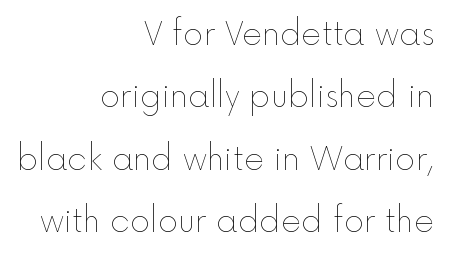
Q: Is the text bold? A: No.
Q: Is the text italic (slanted)? A: No, it is upright.
Q: Is the text underlined? A: No.
Q: How is the paragraph aligned? A: Right-aligned.
Q: Is the spacing between letters normal or unusually wide? A: Normal.
Q: Is the spacing between lines tight, normal or loose? A: Loose.
Q: Width (condensed, normal, or wide)? A: Normal.
Q: x-height? A: Medium.
Q: Monospaced? A: No.
